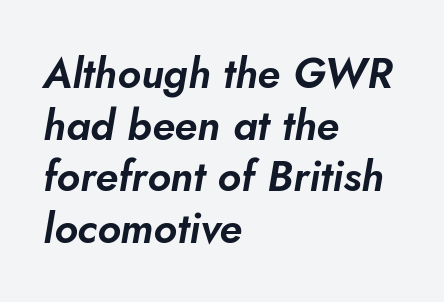
The image shows 42 px text type, italic (leaning right); set left-aligned, line spacing 1.23x, normal letter spacing, not underlined; low stroke contrast and a small x-height.
